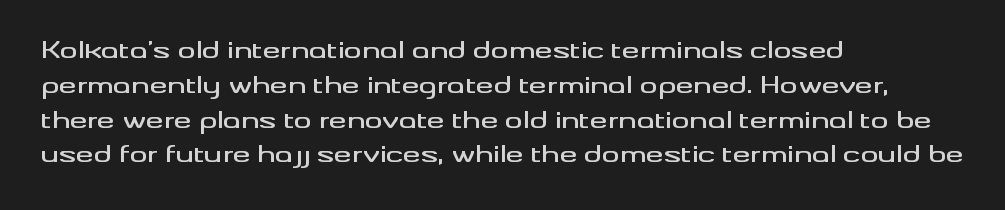
The image shows 22 px text type, upright; set left-aligned, normal line spacing (1.58x), normal letter spacing, not underlined.
